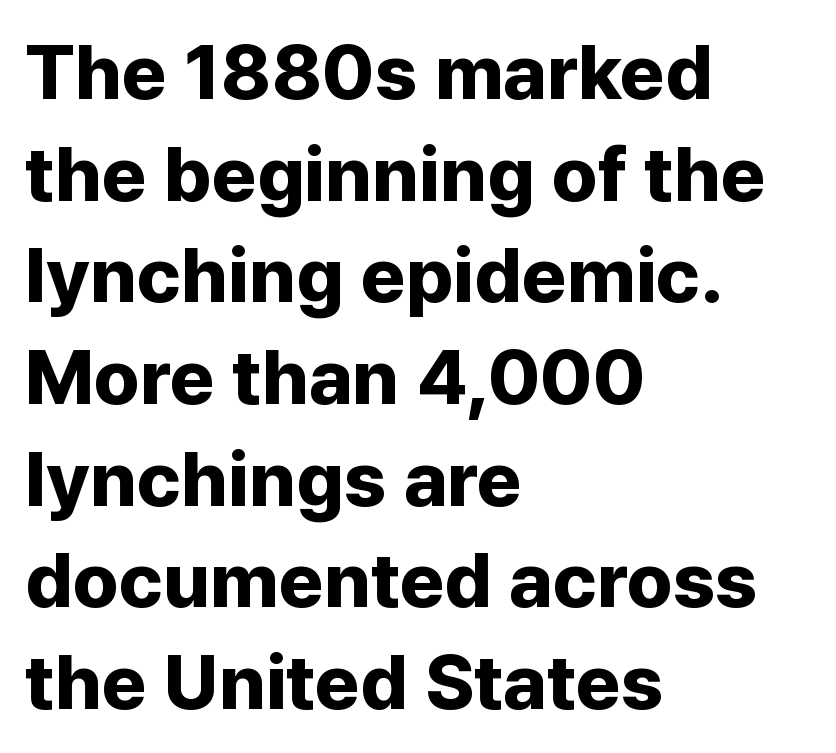
The image shows 77 px bold sans-serif type, upright; set left-aligned, normal line spacing (1.32x), normal letter spacing, not underlined; low stroke contrast and a medium x-height.
